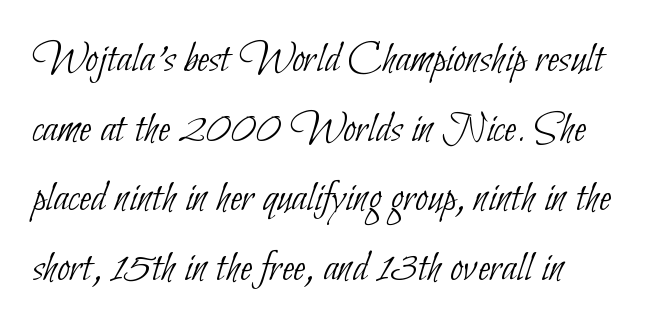
{"serif": "no", "bold": "no", "weight": "thin", "width": "condensed", "stroke_contrast": "low", "x_height": "small", "monospaced": "no", "underline": "no", "align": "left", "line_spacing": "normal", "line_spacing_ratio": 1.55, "letter_spacing": "normal", "letter_spacing_em": 0.0, "glyph_px": 45}
